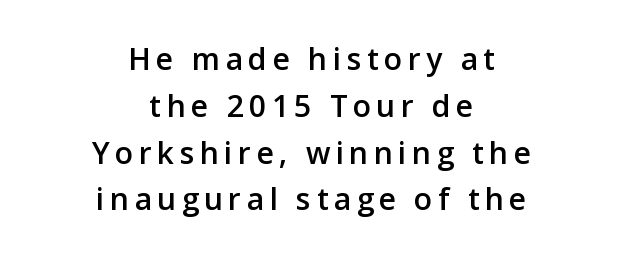
The image shows 30 px semibold sans-serif type, upright; set centered, normal line spacing (1.56x), not underlined; low stroke contrast and a medium x-height.
